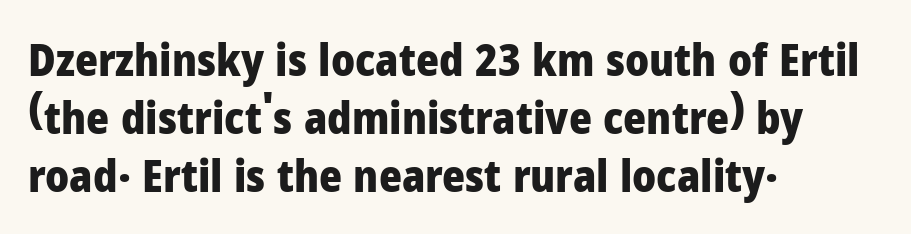
The horizontal fit of the characters is conventional and even. Check the space under the baseline: it is left empty. The rendering uses natural spacing where letterforms have individual widths. This block has exactly the height ordinary leading produces. Casual observation: everything's shoved over to the left. The type family on display is of the sans-serif kind.
